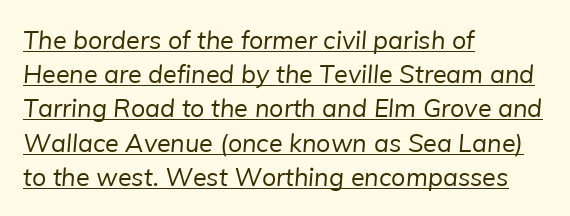
{"bold": "no", "underline": "yes", "align": "left", "line_spacing": "normal", "line_spacing_ratio": 1.37, "letter_spacing": "normal", "letter_spacing_em": 0.0, "glyph_px": 25}
